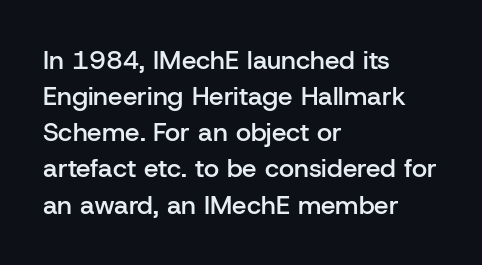
{"italic": "no", "bold": "semi", "underline": "no", "align": "left", "line_spacing": "normal", "line_spacing_ratio": 1.39, "letter_spacing": "normal", "letter_spacing_em": 0.0, "glyph_px": 26}
